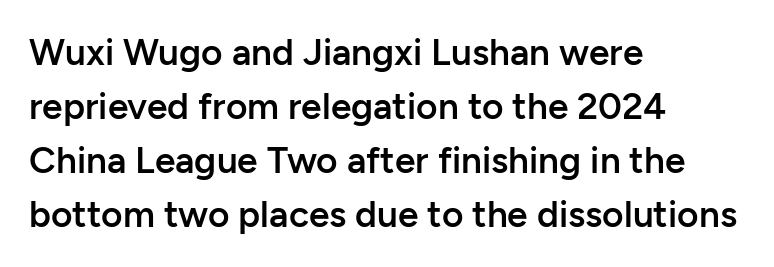
The image shows 37 px semibold sans-serif type, upright; set left-aligned, normal line spacing (1.46x), normal letter spacing, not underlined; low stroke contrast and a medium x-height.
